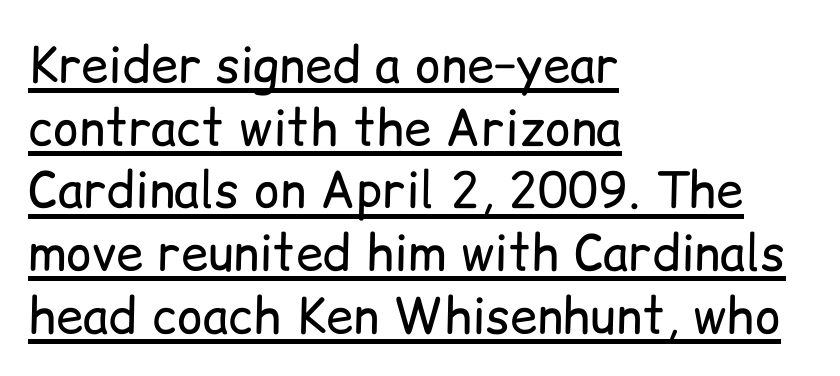
No feet cap the strokes, marking this as sans-serif type. Emphasis is given by a line drawn under the lettering. Which margin do the lines hug? The left one — the right edge is uneven. Tracking value appears to be zero — textbook default spacing.
